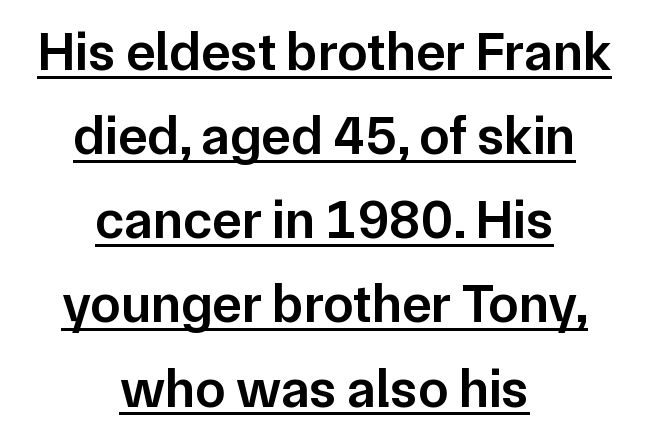
The image shows 55 px semibold sans-serif type, upright; set centered, normal line spacing (1.53x), normal letter spacing, underlined; low stroke contrast and a medium x-height.
